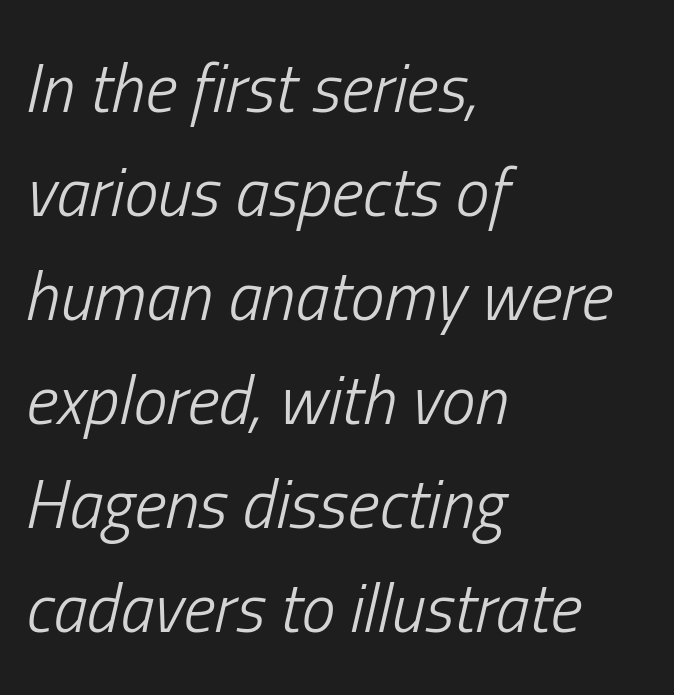
Q: Is the text bold? A: No.
Q: Is the text italic (slanted)? A: Yes, it leans right by about 13 degrees.
Q: Is the text underlined? A: No.
Q: How is the paragraph aligned? A: Left-aligned.
Q: Is the spacing between letters normal or unusually wide? A: Normal.
Q: Is the spacing between lines tight, normal or loose? A: Normal.
Q: Width (condensed, normal, or wide)? A: Condensed.
Q: Stroke contrast? A: Low.
Q: x-height? A: Medium.
Q: Monospaced? A: No.
